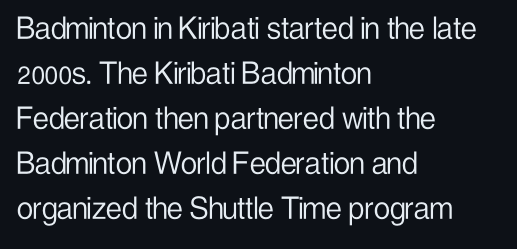
Q: Is the text bold? A: No.
Q: Is the text italic (slanted)? A: No, it is upright.
Q: Is the typeface a serif or a sans-serif typeface? A: Sans-serif.
Q: Is the text underlined? A: No.
Q: How is the paragraph aligned? A: Left-aligned.
Q: Is the spacing between letters normal or unusually wide? A: Normal.
Q: Is the spacing between lines tight, normal or loose? A: Normal.
Q: Width (condensed, normal, or wide)? A: Condensed.
Q: Stroke contrast? A: Low.
Q: x-height? A: Medium.
Q: Monospaced? A: No.
